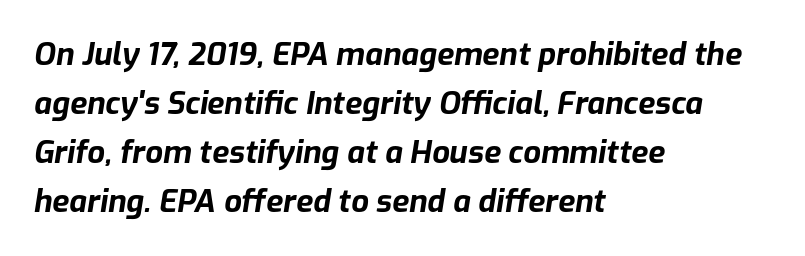
The image shows 31 px bold type, italic (leaning right); set left-aligned, normal line spacing (1.58x), normal letter spacing, not underlined; low stroke contrast and a medium x-height.
